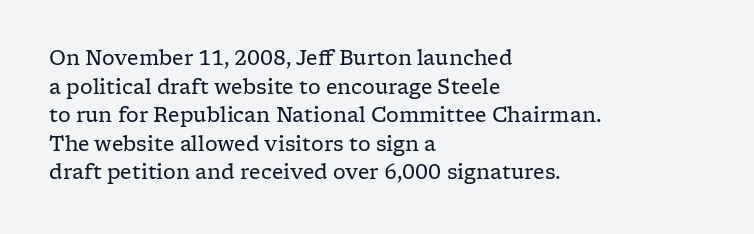
Q: Is the text bold? A: No.
Q: Is the text italic (slanted)? A: No, it is upright.
Q: Is the text underlined? A: No.
Q: How is the paragraph aligned? A: Left-aligned.
Q: Is the spacing between letters normal or unusually wide? A: Normal.
Q: Is the spacing between lines tight, normal or loose? A: Normal.
